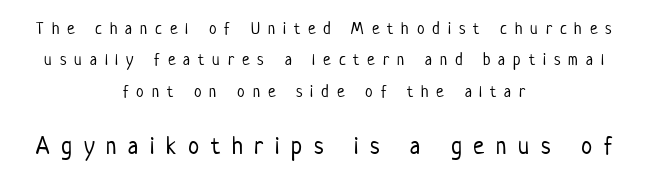
{"italic": "no", "bold": "no", "underline": "no", "align": "center", "line_spacing_ratio": 1.84, "letter_spacing": "wide", "letter_spacing_em": 0.47, "larger_block": "second", "size_ratio": 1.47, "glyph_px": 25}
